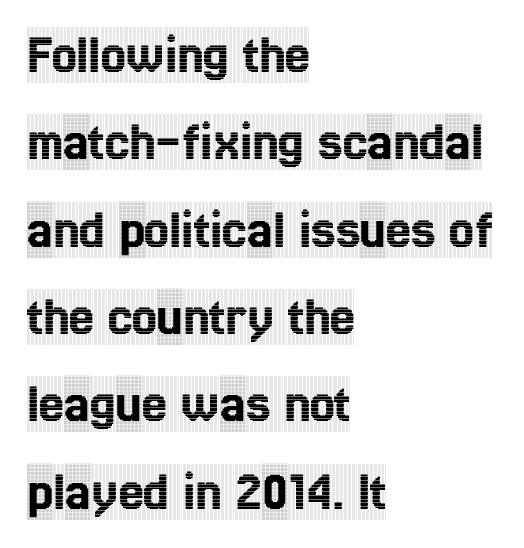
{"serif": "yes", "italic": "no", "width": "condensed", "x_height": "large", "monospaced": "no", "underline": "no", "align": "left", "line_spacing": "normal", "line_spacing_ratio": 1.56, "letter_spacing": "normal", "letter_spacing_em": 0.0, "glyph_px": 56}
